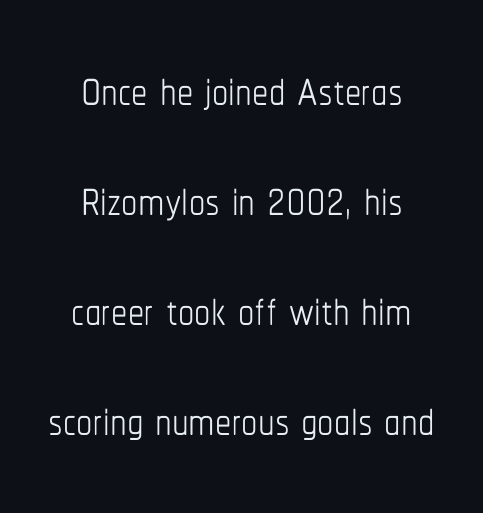
{"italic": "no", "bold": "no", "weight": "thin", "width": "condensed", "stroke_contrast": "low", "x_height": "medium", "monospaced": "no", "underline": "no", "align": "center", "line_spacing": "normal", "line_spacing_ratio": 1.69, "letter_spacing": "normal", "letter_spacing_em": 0.0, "glyph_px": 65}
